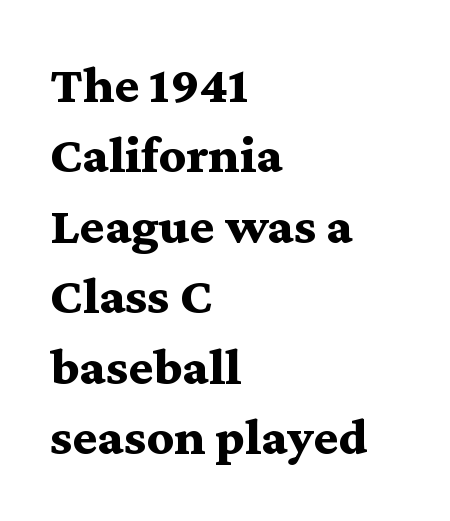
{"serif": "yes", "italic": "no", "bold": "yes", "weight": "bold", "width": "wide", "stroke_contrast": "medium", "x_height": "medium", "monospaced": "no", "underline": "no", "align": "left", "line_spacing": "normal", "line_spacing_ratio": 1.33, "letter_spacing": "normal", "letter_spacing_em": 0.0, "glyph_px": 53}
